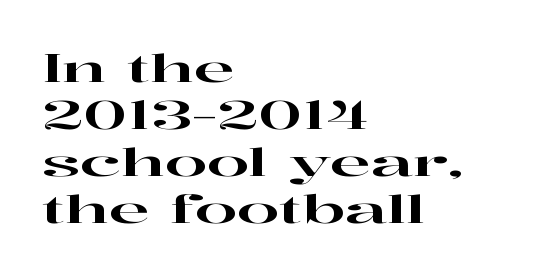
{"serif": "yes", "italic": "no", "width": "wide", "stroke_contrast": "high", "x_height": "medium", "monospaced": "no", "underline": "no", "align": "left", "line_spacing_ratio": 1.24, "letter_spacing": "normal", "letter_spacing_em": 0.0, "glyph_px": 38}
